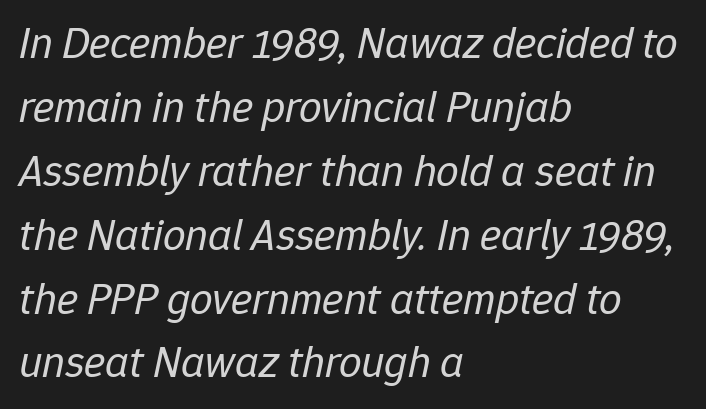
The image shows 45 px regular-weight type, italic (leaning right); set left-aligned, normal line spacing (1.42x), normal letter spacing, not underlined; low stroke contrast and a medium x-height.
